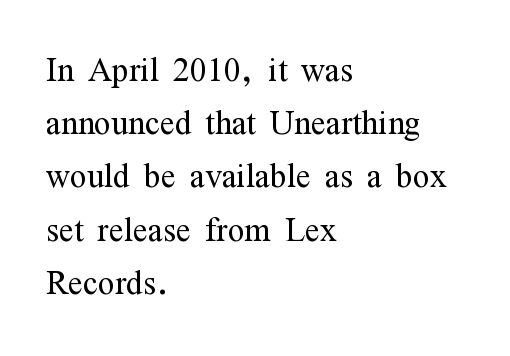
Q: Is the text bold? A: No.
Q: Is the text italic (slanted)? A: No, it is upright.
Q: Is the typeface a serif or a sans-serif typeface? A: Serif.
Q: Is the text underlined? A: No.
Q: How is the paragraph aligned? A: Left-aligned.
Q: Is the spacing between letters normal or unusually wide? A: Normal.
Q: Width (condensed, normal, or wide)? A: Condensed.
Q: Stroke contrast? A: Medium.
Q: x-height? A: Medium.
Q: Monospaced? A: No.
